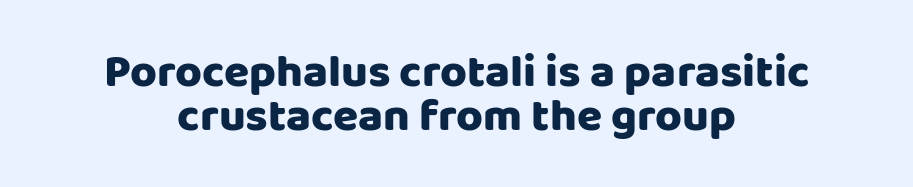
{"serif": "no", "italic": "no", "width": "normal", "stroke_contrast": "low", "x_height": "large", "monospaced": "no", "underline": "no", "align": "center", "line_spacing": "tight", "line_spacing_ratio": 0.96, "letter_spacing": "normal", "letter_spacing_em": 0.0, "glyph_px": 46}
